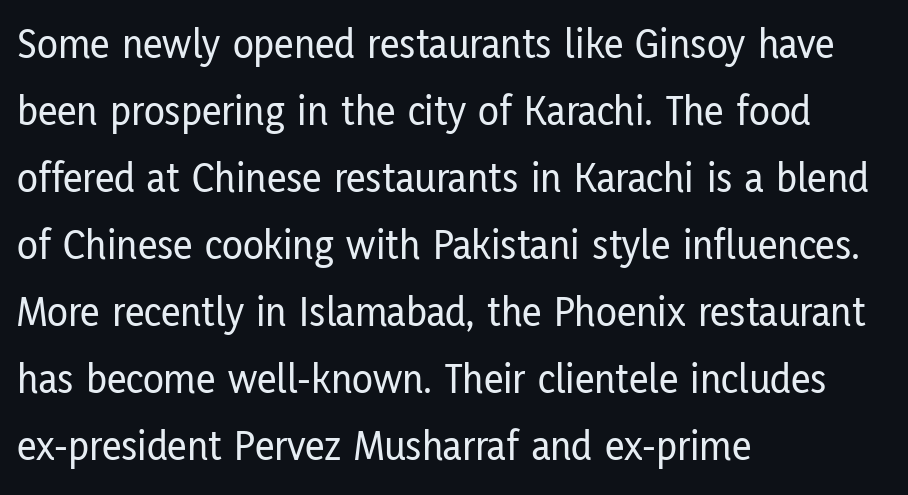
The image shows 43 px condensed sans-serif type, upright; set left-aligned, normal line spacing (1.56x), normal letter spacing, not underlined; low stroke contrast and a medium x-height.
